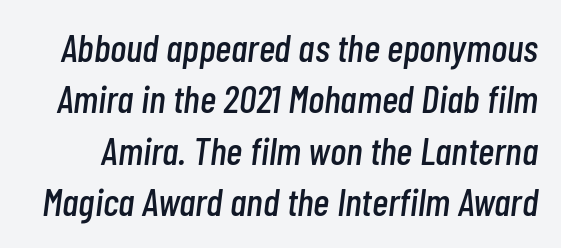
Beneath every word, the page is bare. How are the letters spaced? Ordinarily, with no added tracking. Observe the lean: these are italic letterforms. The passage shown is typed in a proportional face where columns would drift. Leading: standard.
